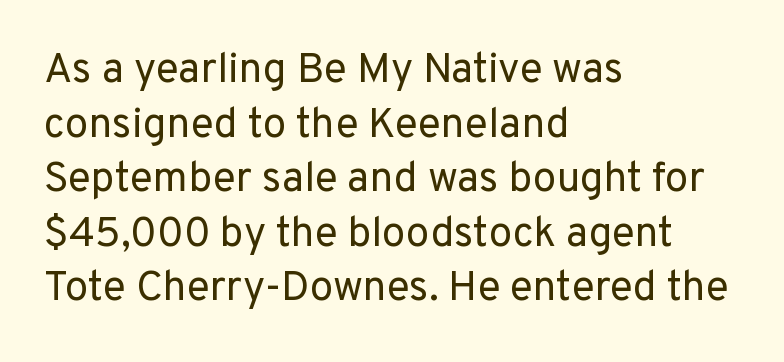
The image shows 42 px regular-weight sans-serif type, upright; set left-aligned, normal line spacing (1.3x), normal letter spacing, not underlined; low stroke contrast and a medium x-height.
